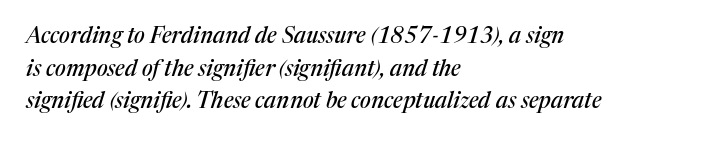
Decoration check: the copy has no underline. Compared with typical paragraphs, the rows here are spaced about the same. The tracking reads as untouched default to a designer's eye. The lines in this sample share a left origin and differ only in where they stop. Tall strokes in this sample are angled rather than plumb.
